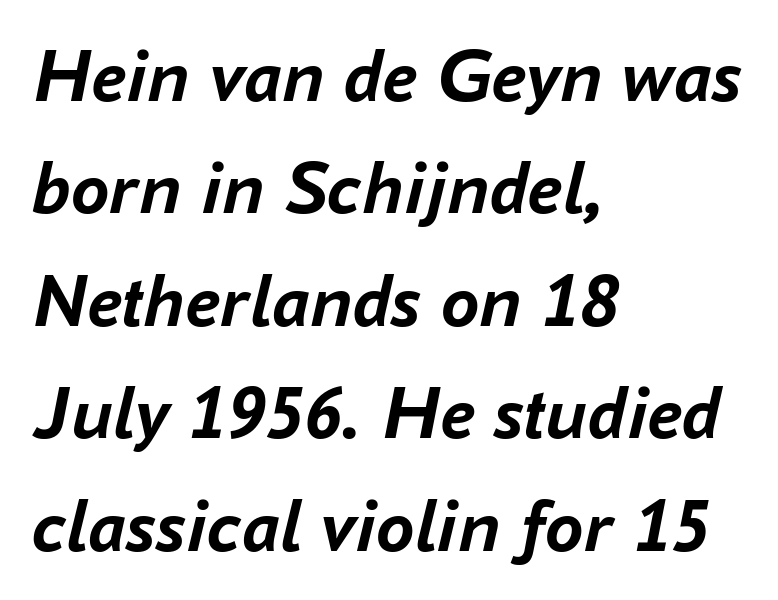
Tracking here is standard; glyphs follow each other at the usual distance. A normal amount of white space separates one row of letters from the next. Note the varied advance widths — an 'i' is clearly narrower than an 'm'. Heft: maximum for text — a bold.
